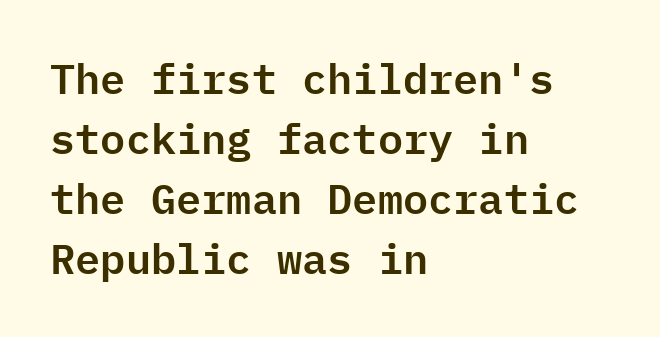
{"serif": "no", "italic": "no", "width": "normal", "stroke_contrast": "low", "x_height": "medium", "monospaced": "yes", "underline": "no", "align": "left", "line_spacing": "normal", "line_spacing_ratio": 1.43, "letter_spacing": "normal", "letter_spacing_em": 0.0, "glyph_px": 42}
